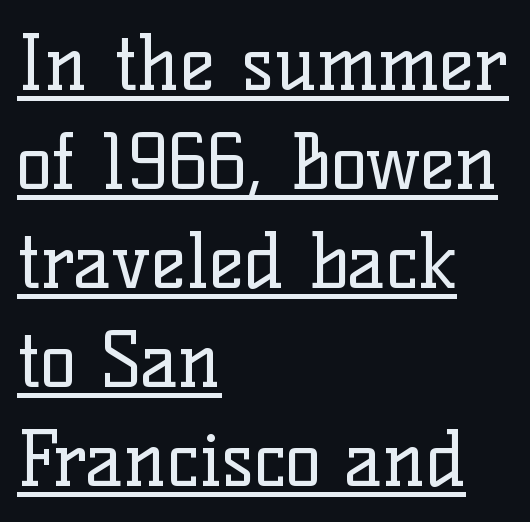
Q: Is the text bold? A: No.
Q: Is the text italic (slanted)? A: No, it is upright.
Q: Is the typeface a serif or a sans-serif typeface? A: Serif.
Q: Is the text underlined? A: Yes.
Q: How is the paragraph aligned? A: Left-aligned.
Q: Is the spacing between letters normal or unusually wide? A: Normal.
Q: Is the spacing between lines tight, normal or loose? A: Normal.
Q: Width (condensed, normal, or wide)? A: Normal.
Q: Stroke contrast? A: Low.
Q: x-height? A: Medium.
Q: Monospaced? A: No.
